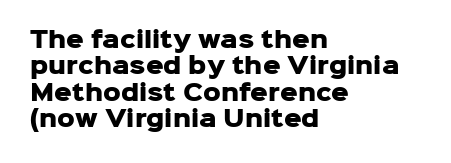
Q: Is the text bold? A: Yes.
Q: Is the text italic (slanted)? A: No, it is upright.
Q: Is the text underlined? A: No.
Q: How is the paragraph aligned? A: Left-aligned.
Q: Is the spacing between letters normal or unusually wide? A: Normal.
